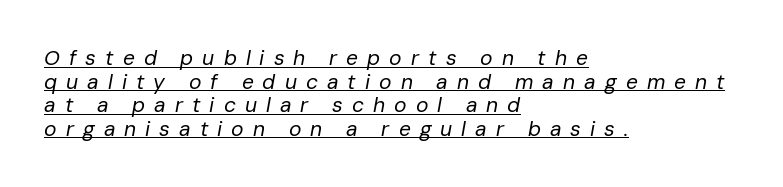
{"italic": "yes", "lean": "right", "slant_degrees": 10, "bold": "no", "underline": "yes", "align": "left", "line_spacing": "tight", "line_spacing_ratio": 1.12, "letter_spacing": "wide", "letter_spacing_em": 0.43, "glyph_px": 21}
